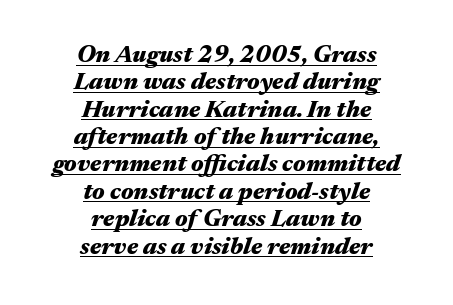
The image shows 24 px bold type, italic (leaning right); set centered, tight line spacing (1.14x), normal letter spacing, underlined.
